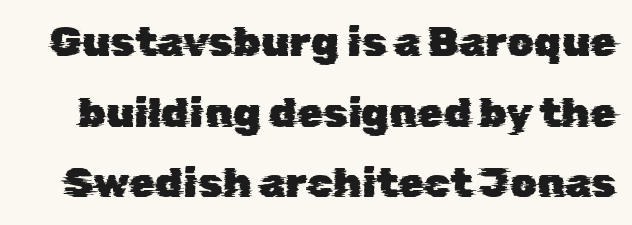
{"serif": "no", "width": "normal", "stroke_contrast": "low", "x_height": "medium", "monospaced": "no", "underline": "no", "line_spacing": "normal", "line_spacing_ratio": 1.68, "letter_spacing": "normal", "letter_spacing_em": 0.0, "glyph_px": 42}
